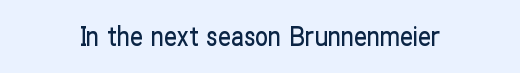
Q: Is the text italic (slanted)? A: No, it is upright.
Q: Is the text underlined? A: No.
Q: Is the spacing between letters normal or unusually wide? A: Normal.
